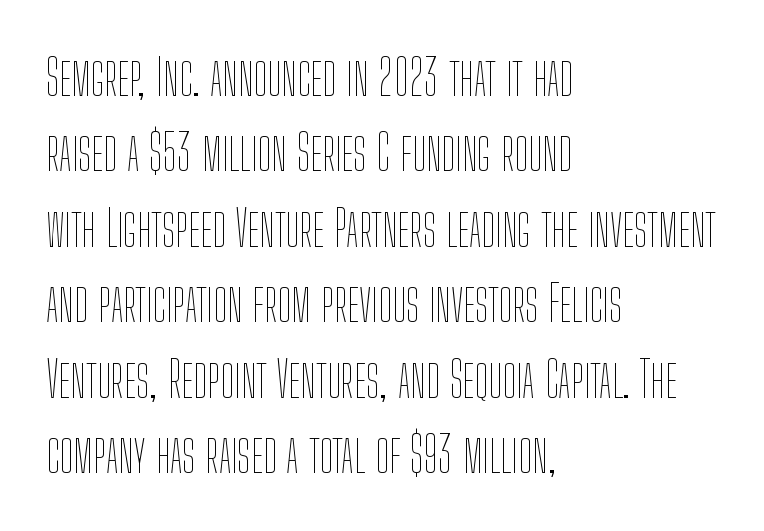
The rendering uses natural spacing where letterforms have individual widths. The line texture is even and compact thanks to regular tracking. This rendering uses left alignment, leaving the right contour irregular. The designer left line spacing at the default. These glyphs show unthickened strokes, regular width or finer.
